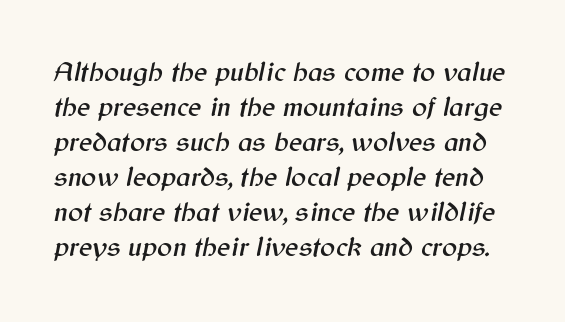
{"italic": "yes", "lean": "right", "slant_degrees": 12, "width": "normal", "stroke_contrast": "medium", "x_height": "medium", "monospaced": "no", "underline": "no", "line_spacing": "normal", "line_spacing_ratio": 1.25, "letter_spacing": "normal", "letter_spacing_em": 0.0, "glyph_px": 28}
